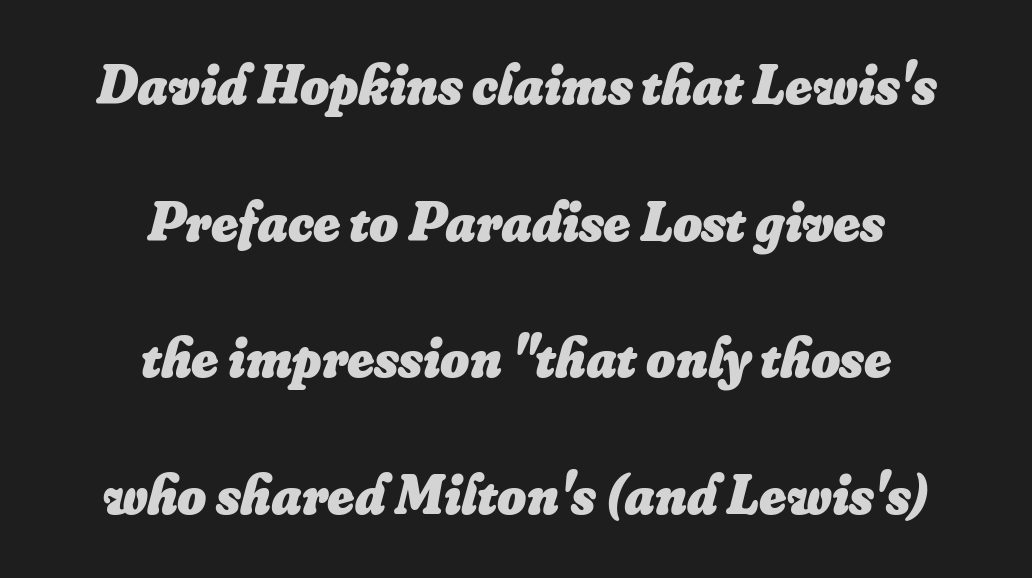
The zone under the glyphs is completely vacant. As a designer I'd log this as weight 700, bold. A typesetter would mark this as italic. Regarding leading, the lines here are spaced well apart.
